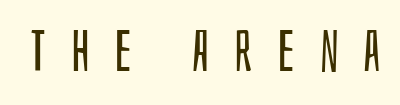
The image shows 57 px regular-weight, condensed sans-serif type, upright; set unusually wide letter spacing (+0.43 em), not underlined; low stroke contrast and a large x-height.
